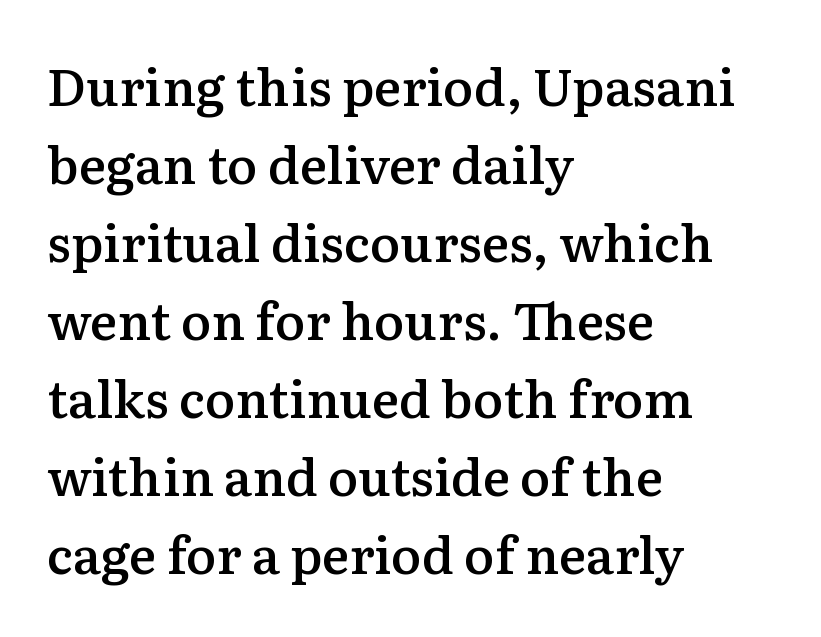
Q: Is the text bold? A: Semi-bold.
Q: Is the text italic (slanted)? A: No, it is upright.
Q: Is the typeface a serif or a sans-serif typeface? A: Serif.
Q: Is the text underlined? A: No.
Q: How is the paragraph aligned? A: Left-aligned.
Q: Is the spacing between letters normal or unusually wide? A: Normal.
Q: Is the spacing between lines tight, normal or loose? A: Normal.
Q: Width (condensed, normal, or wide)? A: Normal.
Q: Stroke contrast? A: Medium.
Q: x-height? A: Medium.
Q: Monospaced? A: No.
